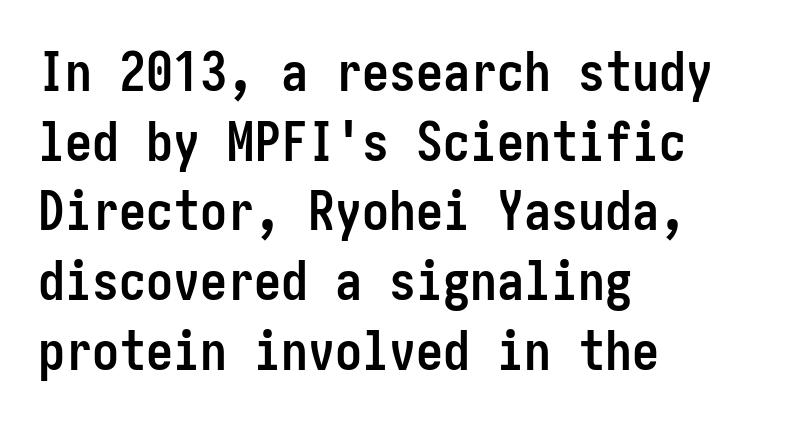
{"serif": "no", "italic": "no", "bold": "yes", "weight": "semibold", "width": "condensed", "stroke_contrast": "low", "x_height": "medium", "underline": "no", "align": "left", "line_spacing": "normal", "line_spacing_ratio": 1.29, "letter_spacing": "normal", "letter_spacing_em": 0.0, "glyph_px": 54}
